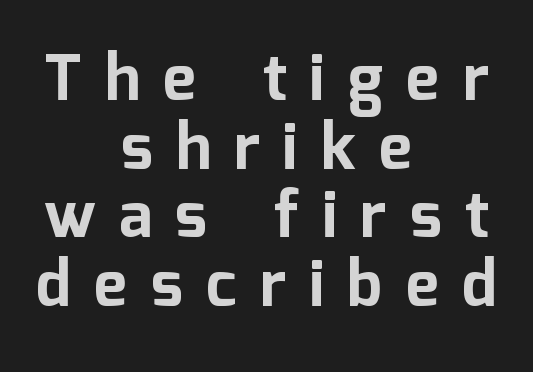
The image shows 63 px bold sans-serif type, upright; set centered, tight line spacing (1.09x), unusually wide letter spacing (+0.37 em), not underlined; low stroke contrast and a medium x-height.
